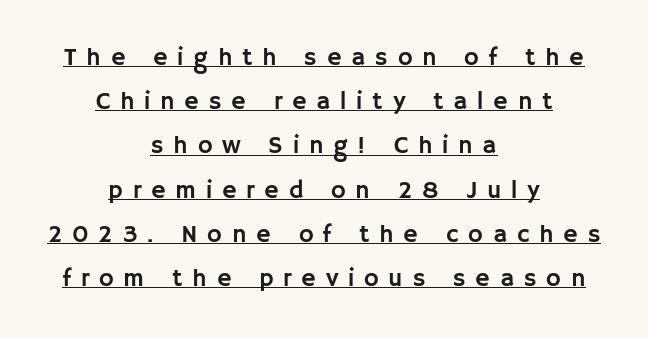
No italicization has been applied; the sample stays upright. The sample's only ornament is a line tracing under the words. Neither beginnings nor endings align; midpoints do. Between one letter and the next there's a generous, obvious gap.
